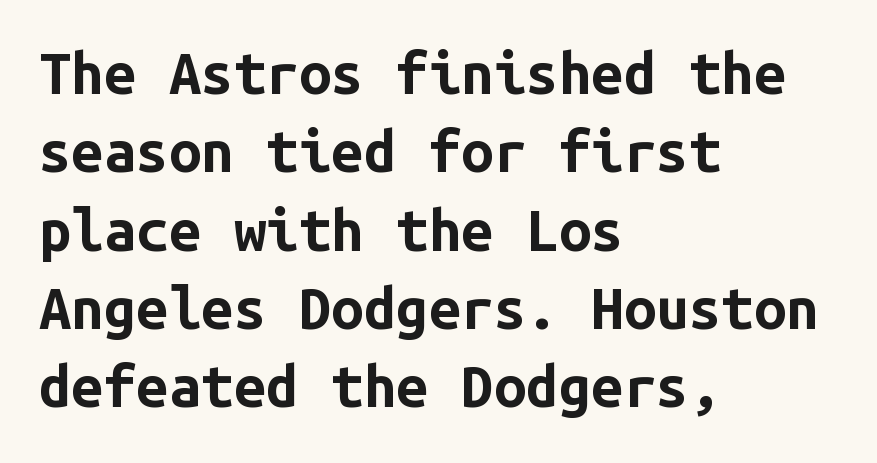
Q: Is the text bold? A: Yes.
Q: Is the text italic (slanted)? A: No, it is upright.
Q: Is the typeface a serif or a sans-serif typeface? A: Sans-serif.
Q: Is the text underlined? A: No.
Q: How is the paragraph aligned? A: Left-aligned.
Q: Is the spacing between letters normal or unusually wide? A: Normal.
Q: Is the spacing between lines tight, normal or loose? A: Normal.
Q: Width (condensed, normal, or wide)? A: Normal.
Q: Stroke contrast? A: Low.
Q: x-height? A: Medium.
Q: Monospaced? A: Yes.
